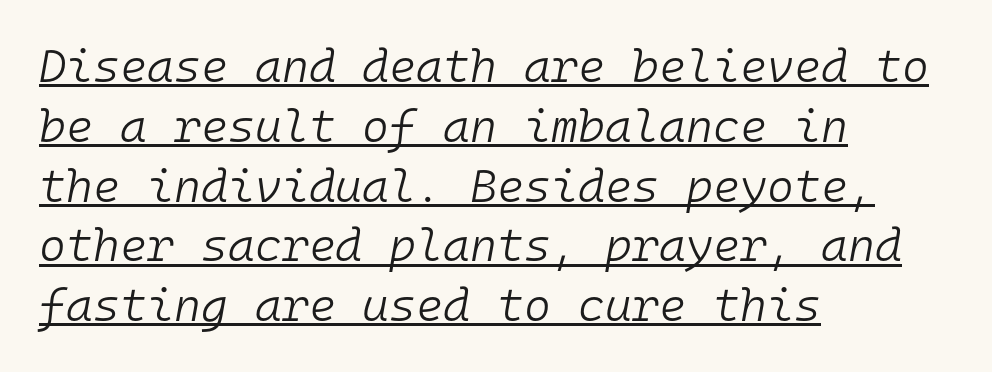
{"italic": "yes", "lean": "right", "slant_degrees": 10, "bold": "no", "weight": "light", "width": "normal", "stroke_contrast": "low", "x_height": "medium", "monospaced": "yes", "underline": "yes", "align": "left", "line_spacing": "normal", "line_spacing_ratio": 1.3, "letter_spacing": "normal", "letter_spacing_em": 0.0, "glyph_px": 46}
